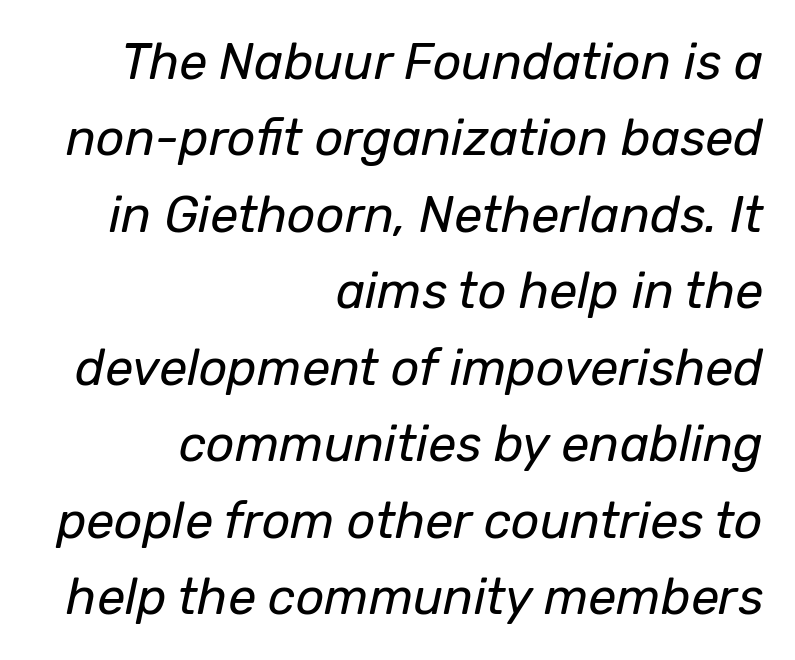
The image shows 50 px regular-weight type, italic (leaning right); set right-aligned, normal line spacing (1.53x), normal letter spacing, not underlined; low stroke contrast and a medium x-height.
